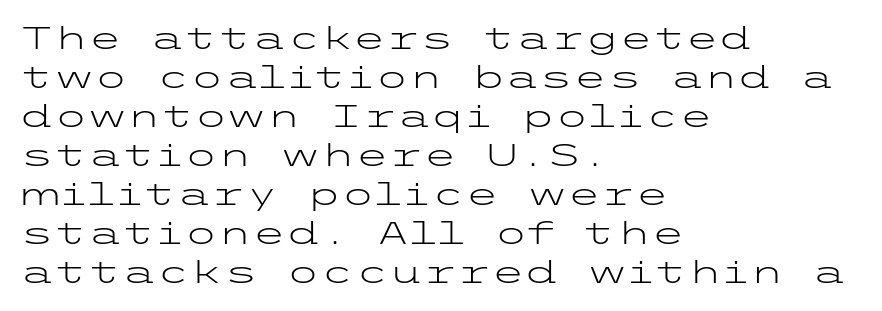
{"serif": "no", "italic": "no", "bold": "no", "weight": "light", "width": "wide", "stroke_contrast": "low", "x_height": "medium", "underline": "no", "align": "left", "line_spacing": "normal", "line_spacing_ratio": 1.26, "letter_spacing": "normal", "letter_spacing_em": 0.0, "glyph_px": 31}
